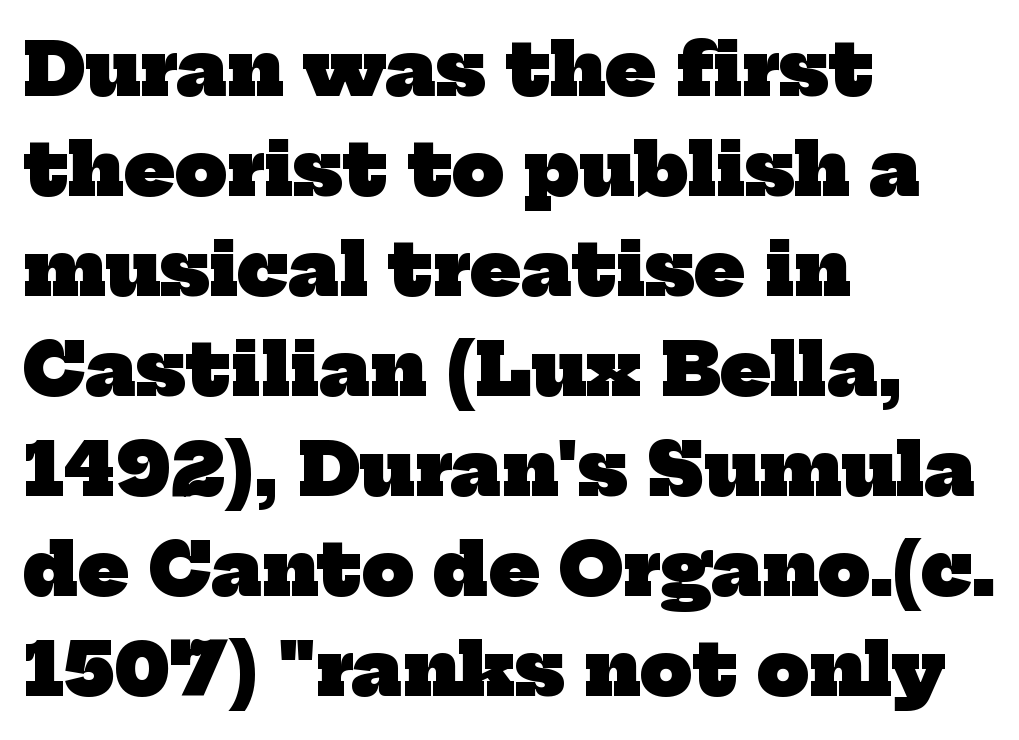
The image shows 73 px heavy serif type; set left-aligned, normal line spacing (1.37x), normal letter spacing, not underlined; low stroke contrast and a medium x-height.
